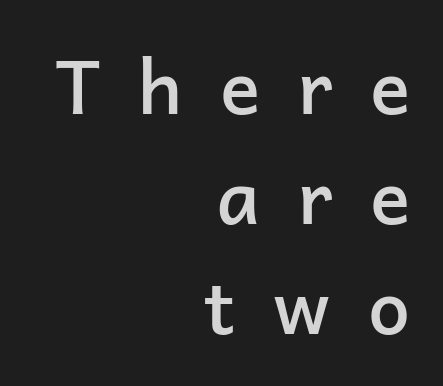
Q: Is the text bold? A: Semi-bold.
Q: Is the text italic (slanted)? A: No, it is upright.
Q: Is the typeface a serif or a sans-serif typeface? A: Sans-serif.
Q: Is the text underlined? A: No.
Q: How is the paragraph aligned? A: Right-aligned.
Q: Is the spacing between letters normal or unusually wide? A: Unusually wide.
Q: Is the spacing between lines tight, normal or loose? A: Normal.
Q: Width (condensed, normal, or wide)? A: Normal.
Q: Stroke contrast? A: Low.
Q: x-height? A: Medium.
Q: Monospaced? A: No.
